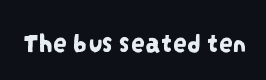
Q: Is the typeface a serif or a sans-serif typeface? A: Sans-serif.
Q: Is the text underlined? A: No.
Q: Is the spacing between letters normal or unusually wide? A: Normal.
Q: Width (condensed, normal, or wide)? A: Condensed.
Q: Stroke contrast? A: Low.
Q: x-height? A: Large.
Q: Monospaced? A: No.
